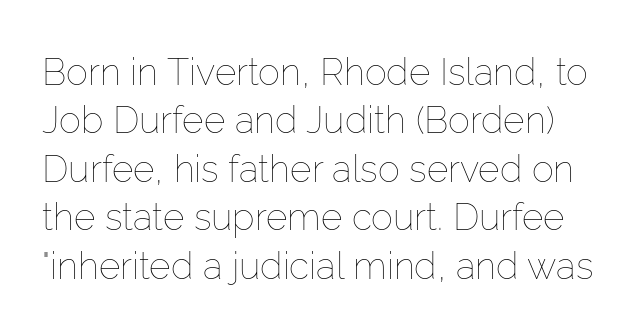
The line texture is even and compact thanks to regular tracking. Note the varied advance widths — an 'i' is clearly narrower than an 'm'. Honestly, the row spacing looks completely unremarkable. The letters look calm and open, with moderate or lighter stems. Italic? Not at all — the glyphs are vertical. Nobody drew a line under any word here.
